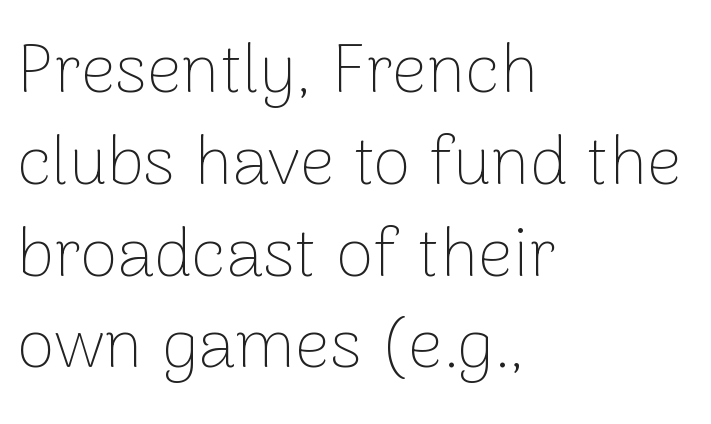
The image shows 69 px thin sans-serif type, upright; set left-aligned, normal line spacing (1.33x), normal letter spacing, not underlined; low stroke contrast and a medium x-height.
